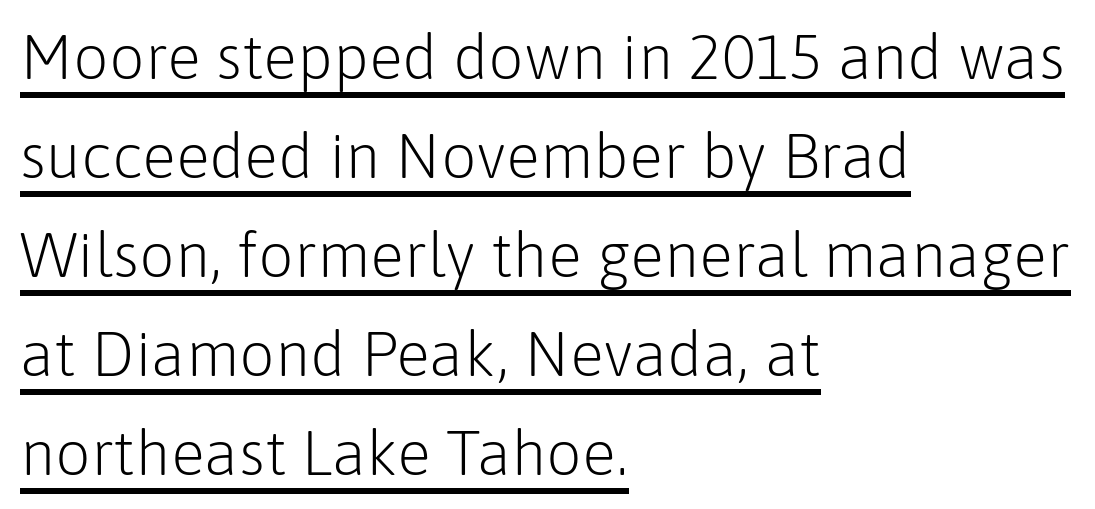
{"serif": "no", "italic": "no", "bold": "no", "weight": "light", "width": "normal", "stroke_contrast": "low", "x_height": "medium", "monospaced": "no", "underline": "yes", "align": "left", "line_spacing": "normal", "line_spacing_ratio": 1.57, "letter_spacing": "normal", "letter_spacing_em": 0.0, "glyph_px": 63}
